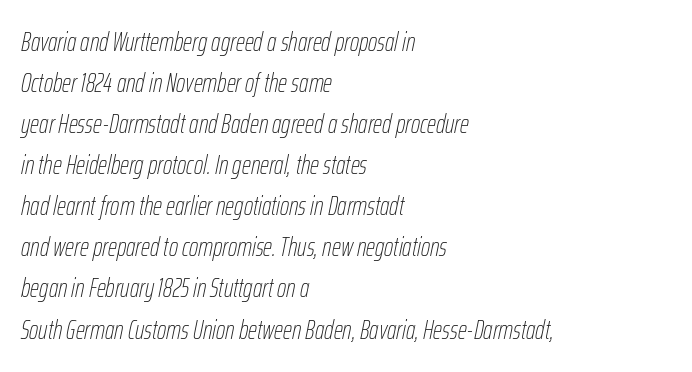
In terms of leading, this rendering sits right in the middle. The glyphs look as if they've been sheared to an angle. Typeset ragged right — the left edge is the straight one. The cut favours lightness, reaching ordinary text weight at its darkest. Quick note: underline off.
